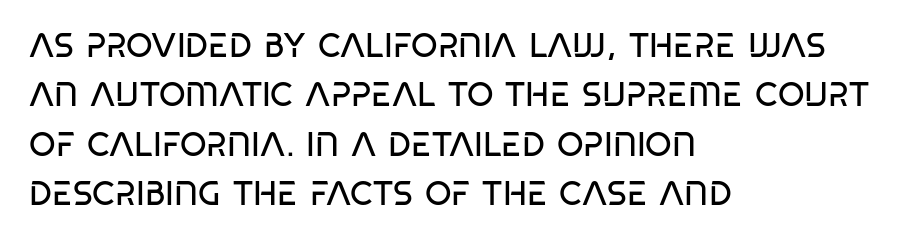
{"serif": "no", "italic": "no", "bold": "no", "weight": "regular", "width": "condensed", "stroke_contrast": "low", "x_height": "large", "monospaced": "no", "underline": "no", "align": "left", "line_spacing": "normal", "line_spacing_ratio": 1.45, "letter_spacing": "normal", "letter_spacing_em": 0.0, "glyph_px": 34}
